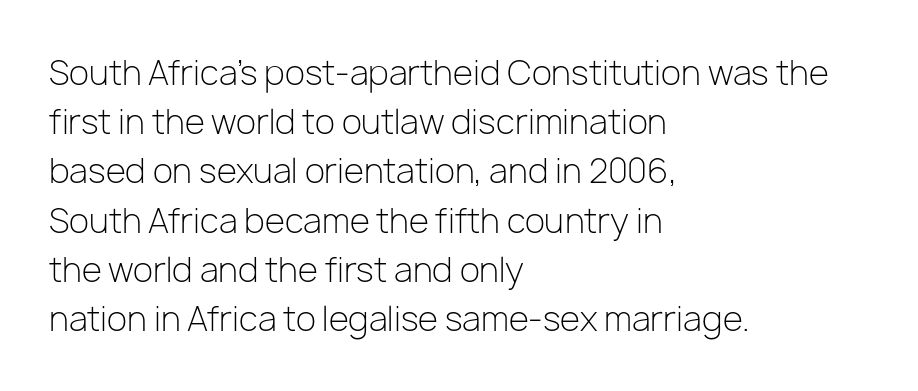
{"serif": "no", "italic": "no", "bold": "no", "weight": "light", "width": "normal", "stroke_contrast": "low", "x_height": "medium", "monospaced": "no", "underline": "no", "align": "left", "line_spacing": "normal", "line_spacing_ratio": 1.49, "letter_spacing": "normal", "letter_spacing_em": 0.0, "glyph_px": 33}
